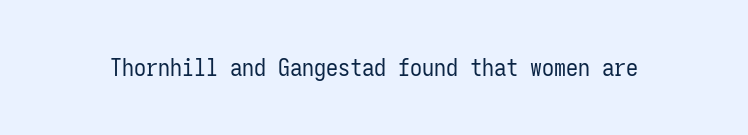
{"italic": "no", "bold": "no", "underline": "no", "letter_spacing": "normal", "letter_spacing_em": 0.0, "glyph_px": 24}
